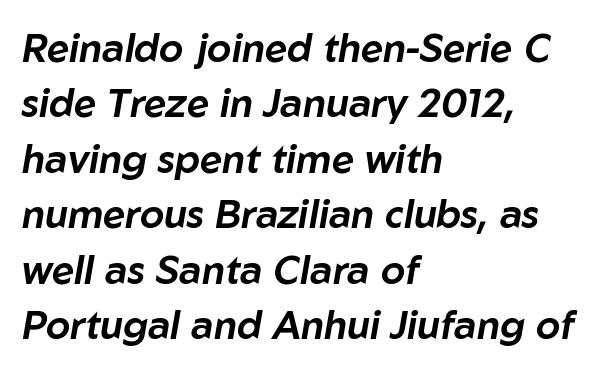
{"italic": "yes", "lean": "right", "slant_degrees": 10, "width": "normal", "stroke_contrast": "low", "x_height": "medium", "monospaced": "no", "underline": "no", "align": "left", "line_spacing": "normal", "line_spacing_ratio": 1.42, "letter_spacing": "normal", "letter_spacing_em": 0.0, "glyph_px": 39}
